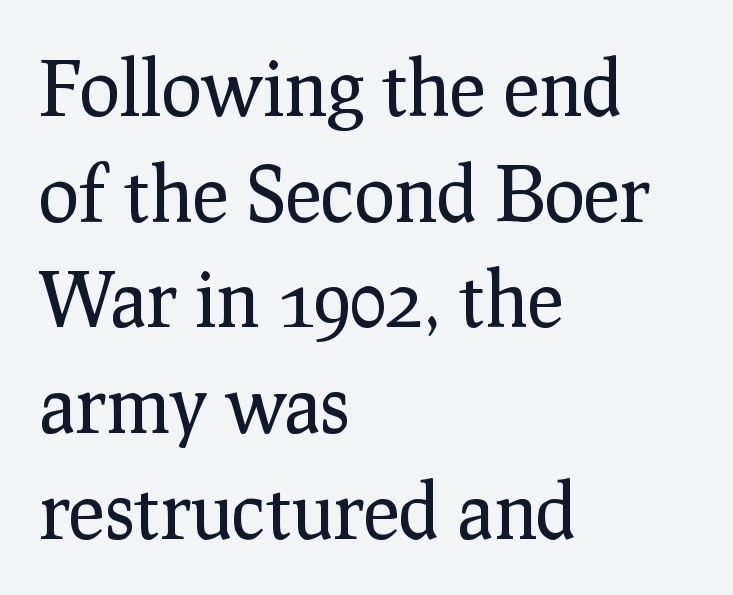
{"serif": "yes", "italic": "no", "bold": "no", "weight": "regular", "width": "normal", "stroke_contrast": "low", "x_height": "medium", "monospaced": "no", "underline": "no", "align": "left", "line_spacing": "normal", "line_spacing_ratio": 1.39, "letter_spacing": "normal", "letter_spacing_em": 0.0, "glyph_px": 76}
